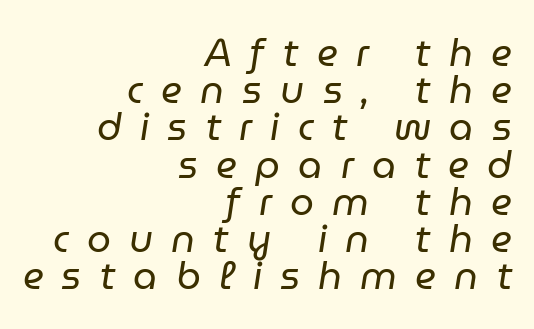
Q: Is the text bold? A: No.
Q: Is the text italic (slanted)? A: Yes, it leans right by about 9 degrees.
Q: Is the text underlined? A: No.
Q: How is the paragraph aligned? A: Right-aligned.
Q: Is the spacing between letters normal or unusually wide? A: Unusually wide.
Q: Is the spacing between lines tight, normal or loose? A: Tight.
Q: Width (condensed, normal, or wide)? A: Normal.
Q: Stroke contrast? A: Low.
Q: x-height? A: Medium.
Q: Monospaced? A: No.
